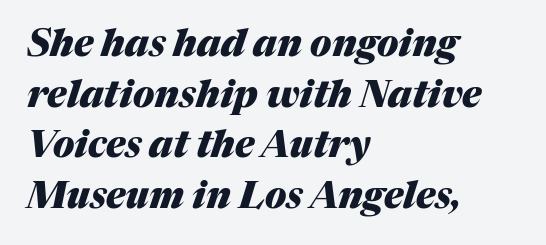
The image shows 37 px heavy type, italic (leaning right); set left-aligned, normal line spacing (1.37x), normal letter spacing, not underlined; medium stroke contrast and a medium x-height.
